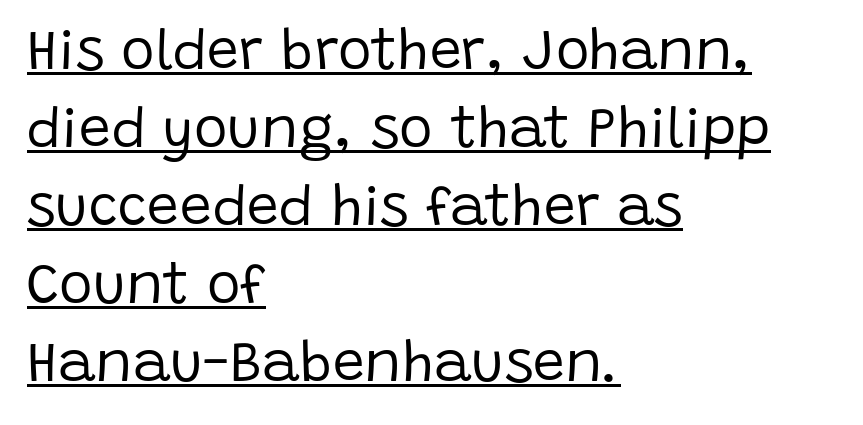
Is this a fixed-width face? No — the glyphs have proportional, varying widths. Honestly, the row spacing looks completely unremarkable. Horizontal alignment here is leftward, the default for most running prose. Italic: no, the glyphs are upright roman. The letterforms sit at book weight or below.
